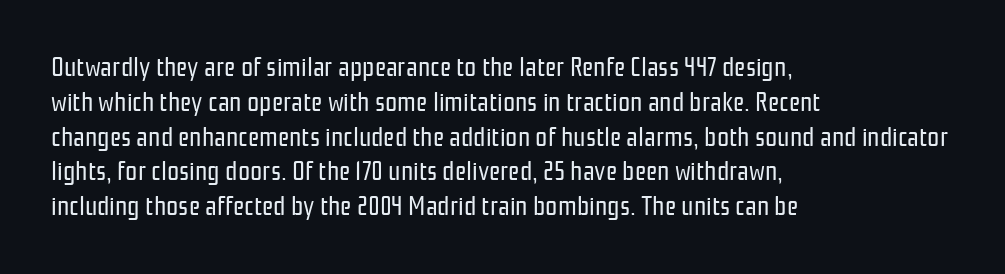
{"italic": "no", "bold": "no", "underline": "no", "align": "left", "line_spacing": "normal", "line_spacing_ratio": 1.29, "letter_spacing": "normal", "letter_spacing_em": 0.0, "glyph_px": 27}
